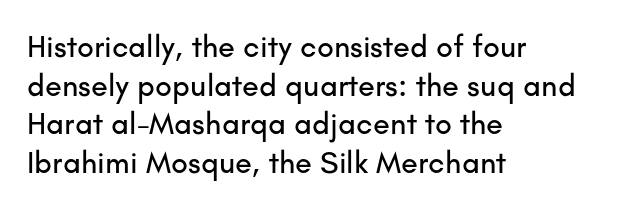
The image shows 31 px sans-serif type, upright; set left-aligned, normal line spacing (1.25x), normal letter spacing, not underlined; low stroke contrast and a small x-height.
